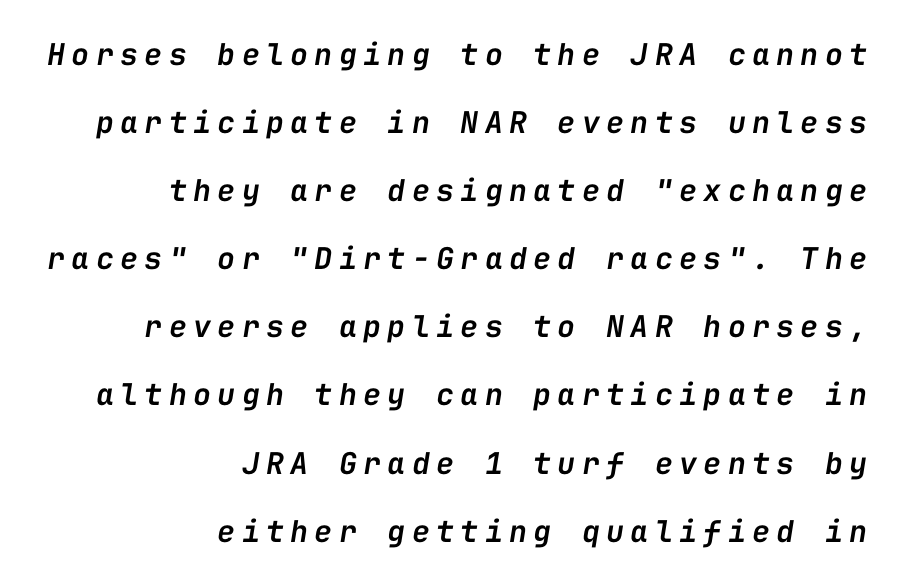
The image shows 30 px semibold type, italic (leaning right), monospaced; set right-aligned, loose line spacing (2.27x), unusually wide letter spacing (+0.21 em), not underlined; low stroke contrast and a medium x-height.
